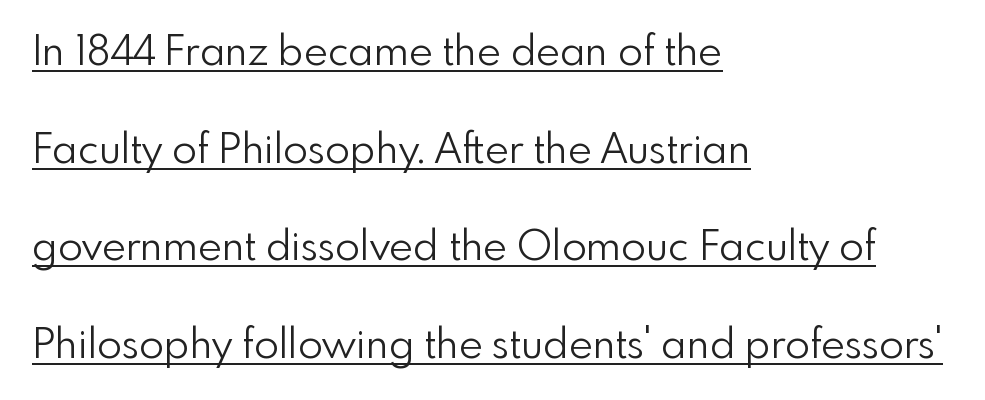
The image shows 41 px light sans-serif type, upright; set left-aligned, loose line spacing (2.38x), normal letter spacing, underlined; low stroke contrast and a small x-height.
